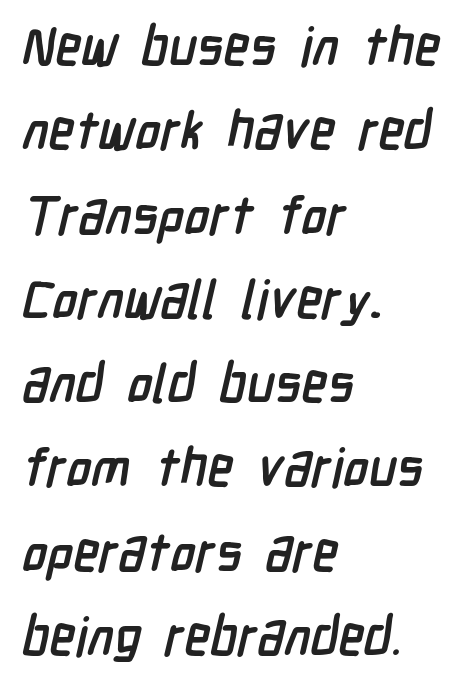
{"serif": "no", "bold": "yes", "weight": "semibold", "width": "condensed", "stroke_contrast": "low", "x_height": "medium", "monospaced": "no", "underline": "no", "align": "left", "line_spacing": "normal", "line_spacing_ratio": 1.59, "letter_spacing": "normal", "letter_spacing_em": 0.0, "glyph_px": 53}
